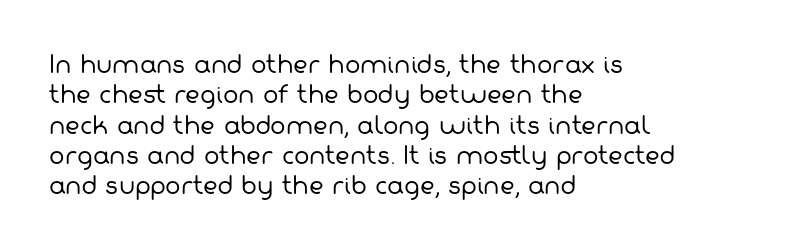
Honestly, the letter spacing is just normal — you wouldn't notice it. Each line starts at the same left margin while the right side varies. Interline gaps are of average width in this sample. Stroke thickness stays within the range of a standard reading face or lighter. Decoration check: the copy has no underline.
